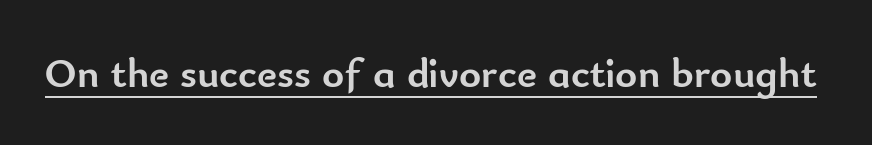
{"serif": "no", "italic": "no", "bold": "yes", "weight": "semibold", "width": "normal", "stroke_contrast": "low", "x_height": "small", "monospaced": "no", "underline": "yes", "letter_spacing": "normal", "letter_spacing_em": 0.0, "glyph_px": 42}
